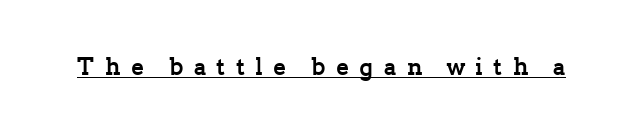
{"italic": "no", "bold": "yes", "underline": "yes", "letter_spacing": "wide", "letter_spacing_em": 0.43, "glyph_px": 24}
